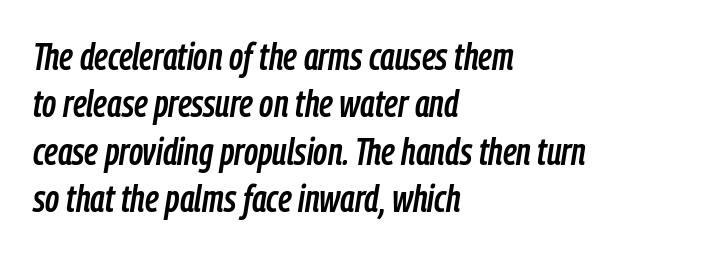
{"italic": "yes", "lean": "right", "slant_degrees": 9, "width": "condensed", "stroke_contrast": "low", "x_height": "medium", "monospaced": "no", "underline": "no", "align": "left", "line_spacing": "normal", "line_spacing_ratio": 1.25, "letter_spacing": "normal", "letter_spacing_em": 0.0, "glyph_px": 38}
